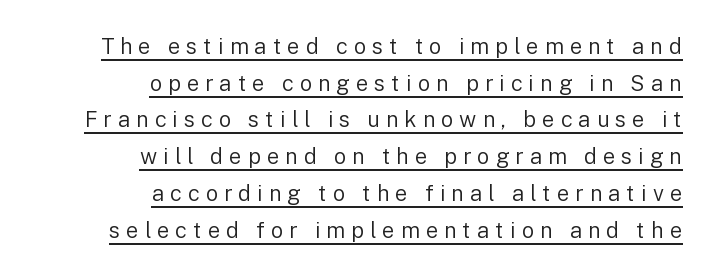
{"italic": "no", "bold": "no", "underline": "yes", "align": "right", "line_spacing": "normal", "line_spacing_ratio": 1.67, "letter_spacing": "wide", "letter_spacing_em": 0.27, "glyph_px": 22}
